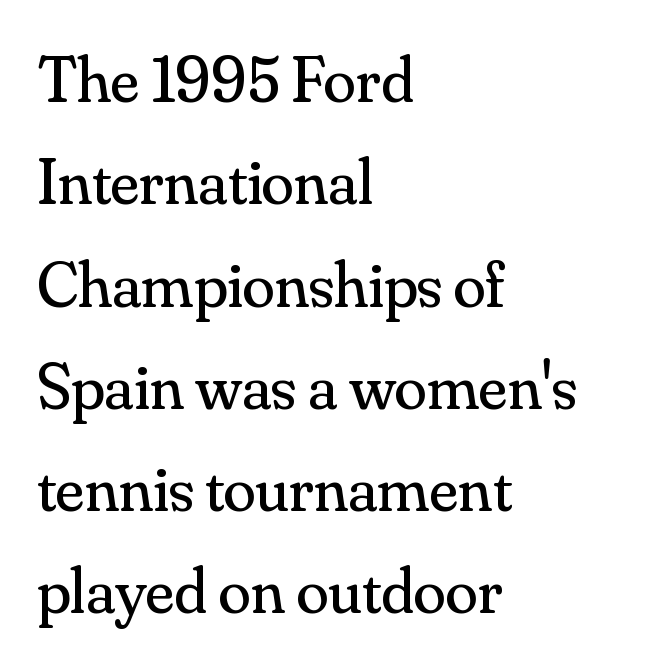
A normal amount of white space separates one row of letters from the next. Inter-character spacing is left at the font's built-in metrics. No letter is thick-stroked: the sample isn't bold. Check the space under the baseline: it is left empty. This sample uses a serif face.
